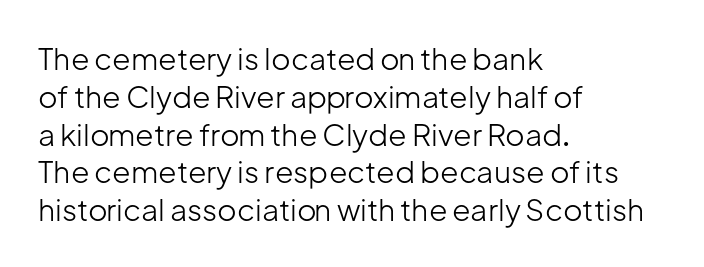
Q: Is the text bold? A: No.
Q: Is the text italic (slanted)? A: No, it is upright.
Q: Is the typeface a serif or a sans-serif typeface? A: Sans-serif.
Q: Is the text underlined? A: No.
Q: How is the paragraph aligned? A: Left-aligned.
Q: Is the spacing between letters normal or unusually wide? A: Normal.
Q: Is the spacing between lines tight, normal or loose? A: Normal.
Q: Width (condensed, normal, or wide)? A: Normal.
Q: Stroke contrast? A: Low.
Q: x-height? A: Medium.
Q: Monospaced? A: No.
